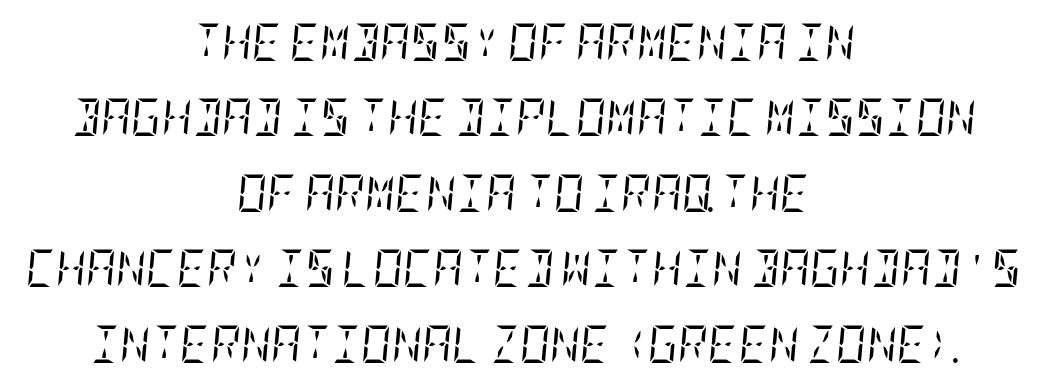
The image shows 37 px regular-weight, condensed serif type, italic (leaning right); set centered, loose line spacing (2.04x), normal letter spacing, not underlined; low stroke contrast and a large x-height.
